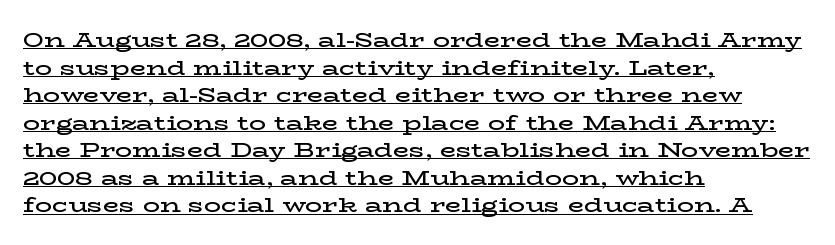
The text block is weighted toward the left margin, trailing off unevenly rightward. Is there much room between lines? A standard amount, neither cramped nor airy. In terms of letterspacing, this is plain default setting. Summary of weight: moderately heavy, a semibold. Nope, not italic — everything's standing straight. Check the space under the baseline: a stroke is drawn there.
